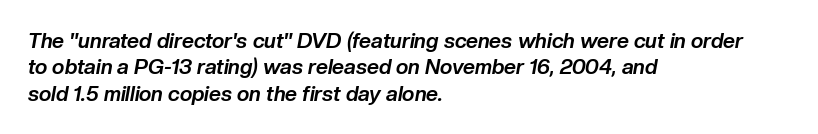
The image shows 21 px bold type, italic (leaning right); set left-aligned, normal line spacing (1.26x), normal letter spacing, not underlined.
